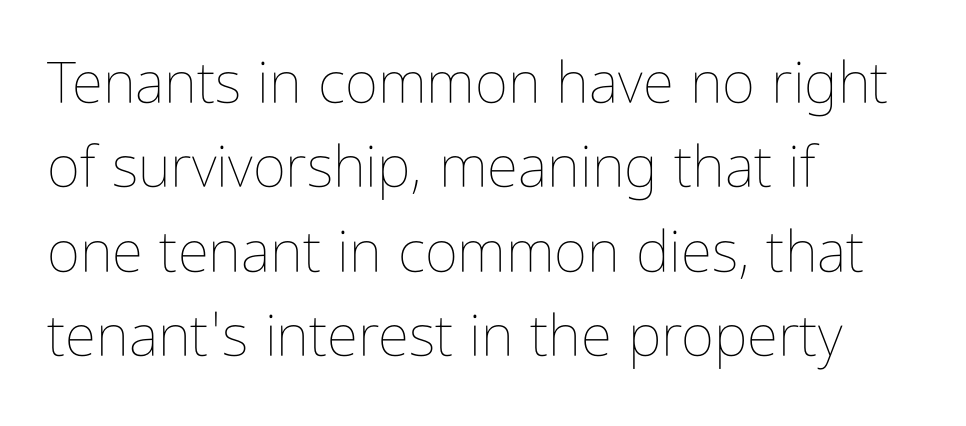
Each row of text sits above clean, open space. The passage shown has conventional tracking throughout. This sample keeps an unexceptional amount of space between lines. Does the copy run flush right? No — it runs flush left. This sample uses an upright cut, with every glyph sitting square on the baseline. Each stroke keeps to a modest, everyday thickness or less.
